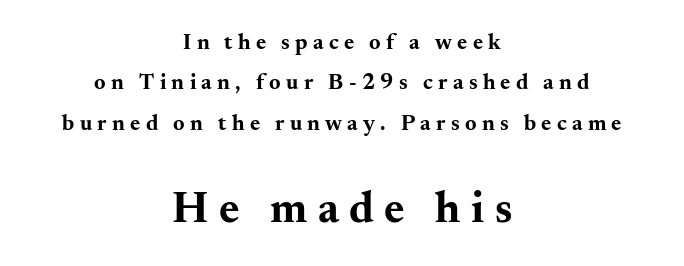
Is the lower block the larger one? Yes — the lower block carries the bigger type. The words here are not underlined. Stroke terminals: seriffed. The specimen reads as upright at a glance. Looks like regular typesetting: each glyph gets only the width it needs.
